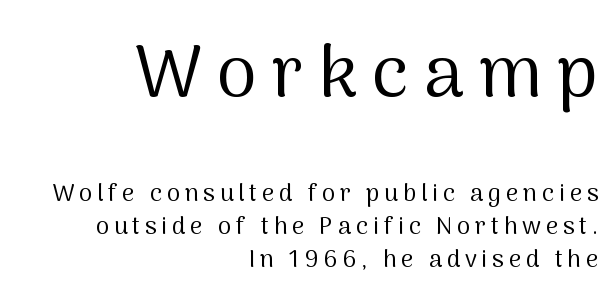
{"serif": "no", "italic": "no", "bold": "no", "weight": "regular", "width": "normal", "stroke_contrast": "medium", "x_height": "medium", "monospaced": "no", "underline": "no", "align": "right", "line_spacing": "normal", "line_spacing_ratio": 1.37, "letter_spacing": "wide", "letter_spacing_em": 0.2, "larger_block": "first", "size_ratio": 3.04, "glyph_px": 73}
